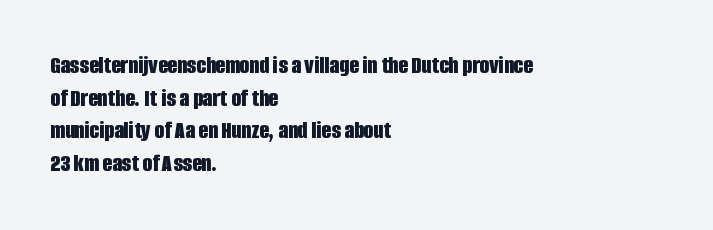
The image shows 25 px bold type, upright; set left-aligned, normal line spacing (1.31x), normal letter spacing, not underlined.
